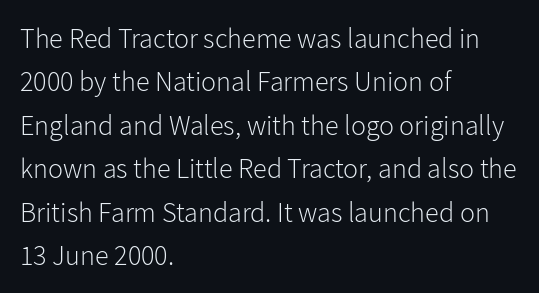
{"serif": "no", "italic": "no", "bold": "no", "weight": "light", "width": "normal", "stroke_contrast": "low", "x_height": "medium", "monospaced": "no", "underline": "no", "align": "left", "line_spacing": "normal", "line_spacing_ratio": 1.55, "letter_spacing": "normal", "letter_spacing_em": 0.0, "glyph_px": 28}
